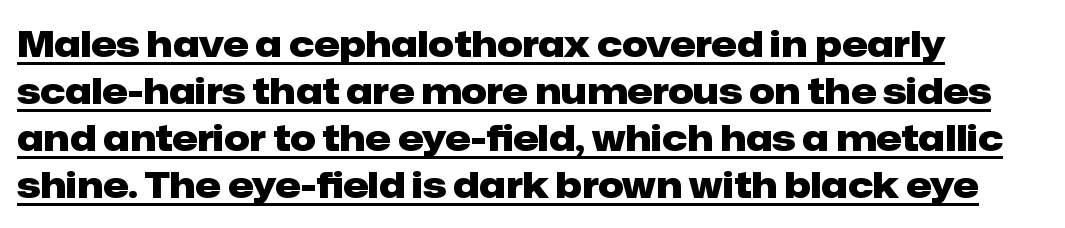
The image shows 36 px heavy sans-serif type, upright; set left-aligned, normal line spacing (1.31x), normal letter spacing, underlined; low stroke contrast and a medium x-height.
